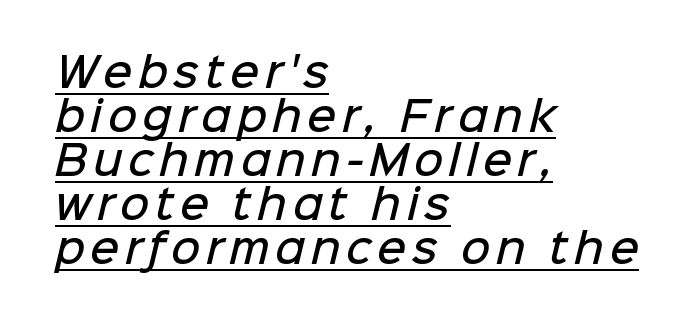
{"serif": "no", "bold": "semi", "weight": "semibold", "width": "normal", "stroke_contrast": "low", "x_height": "medium", "monospaced": "no", "underline": "yes", "align": "left", "line_spacing": "tight", "line_spacing_ratio": 1.1, "glyph_px": 40}
